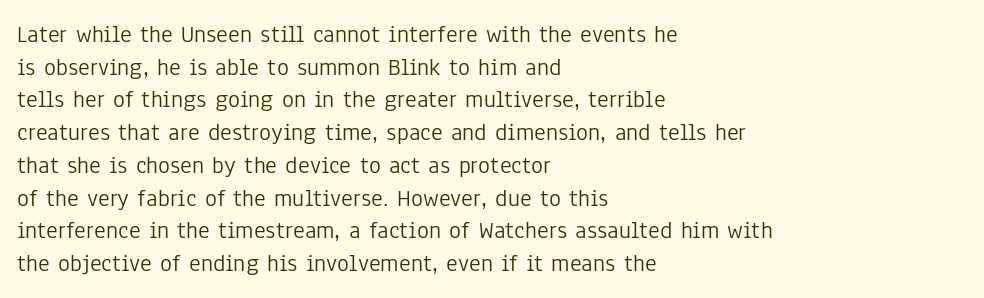
The image shows 25 px text type, upright; set left-aligned, normal line spacing (1.31x), normal letter spacing, not underlined.
